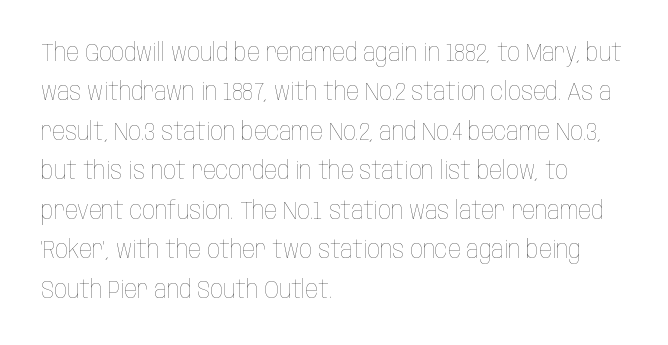
The image shows 25 px text type, upright; set left-aligned, normal line spacing (1.58x), normal letter spacing, not underlined.
